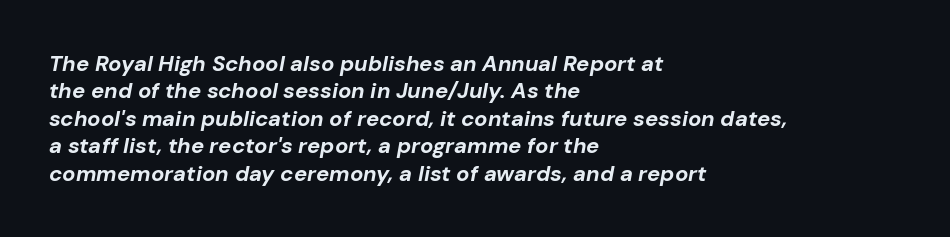
The image shows 22 px bold type, italic (leaning right); set left-aligned, normal line spacing (1.25x), normal letter spacing, not underlined.
